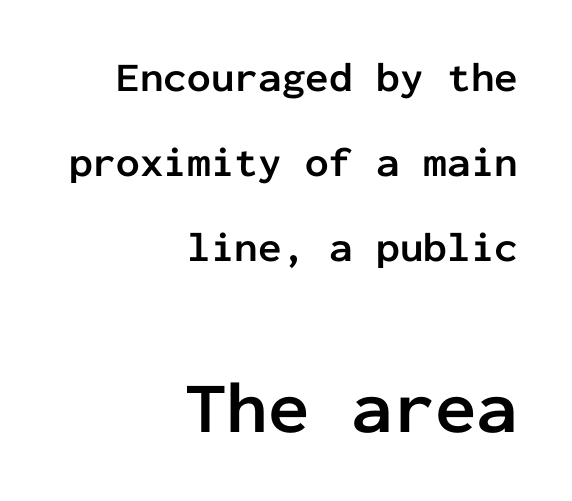
{"serif": "no", "italic": "no", "bold": "yes", "weight": "semibold", "width": "normal", "stroke_contrast": "low", "x_height": "medium", "monospaced": "yes", "underline": "no", "align": "right", "line_spacing": "loose", "line_spacing_ratio": 2.02, "letter_spacing": "normal", "letter_spacing_em": 0.0, "larger_block": "second", "size_ratio": 1.76, "glyph_px": 74}
